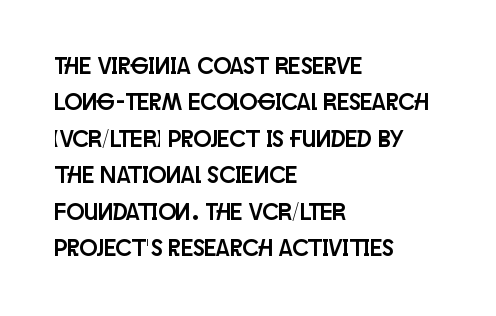
{"italic": "no", "underline": "no", "align": "left", "line_spacing": "normal", "line_spacing_ratio": 1.52, "letter_spacing": "normal", "letter_spacing_em": 0.0, "glyph_px": 24}
